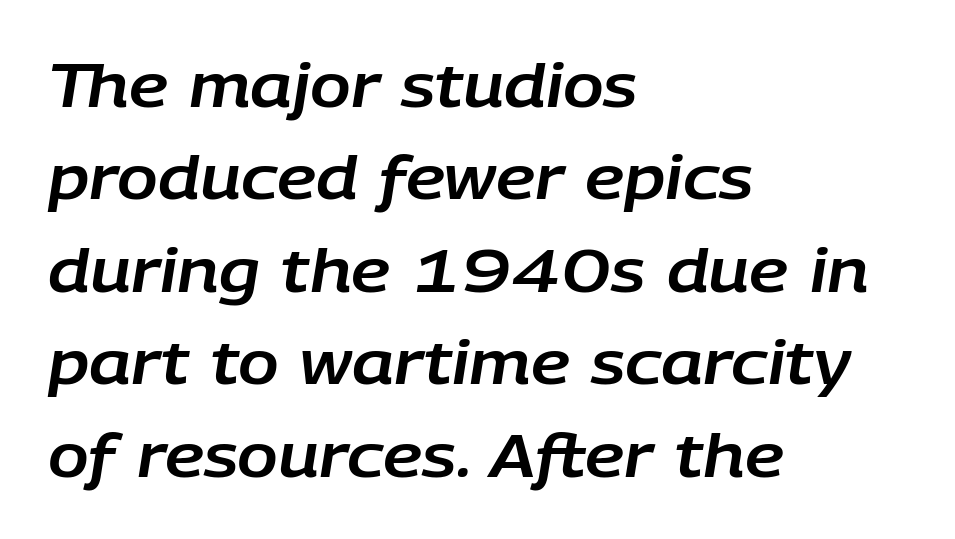
Q: Is the text italic (slanted)? A: Yes, it leans right by about 9 degrees.
Q: Is the text underlined? A: No.
Q: How is the paragraph aligned? A: Left-aligned.
Q: Is the spacing between letters normal or unusually wide? A: Normal.
Q: Is the spacing between lines tight, normal or loose? A: Normal.
Q: Width (condensed, normal, or wide)? A: Normal.
Q: Stroke contrast? A: Low.
Q: x-height? A: Large.
Q: Monospaced? A: No.
